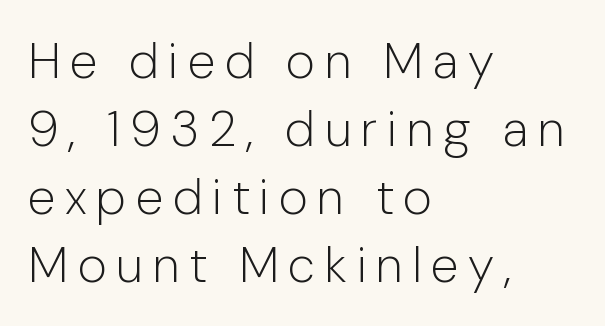
Q: Is the text bold? A: No.
Q: Is the text italic (slanted)? A: No, it is upright.
Q: Is the typeface a serif or a sans-serif typeface? A: Sans-serif.
Q: Is the text underlined? A: No.
Q: How is the paragraph aligned? A: Left-aligned.
Q: Is the spacing between lines tight, normal or loose? A: Normal.
Q: Width (condensed, normal, or wide)? A: Normal.
Q: Stroke contrast? A: Low.
Q: x-height? A: Medium.
Q: Monospaced? A: No.
